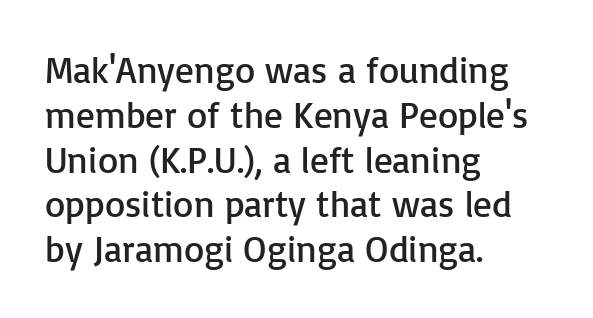
Q: Is the text bold? A: No.
Q: Is the text italic (slanted)? A: No, it is upright.
Q: Is the typeface a serif or a sans-serif typeface? A: Sans-serif.
Q: Is the text underlined? A: No.
Q: How is the paragraph aligned? A: Left-aligned.
Q: Is the spacing between letters normal or unusually wide? A: Normal.
Q: Width (condensed, normal, or wide)? A: Normal.
Q: Stroke contrast? A: Low.
Q: x-height? A: Medium.
Q: Monospaced? A: No.
